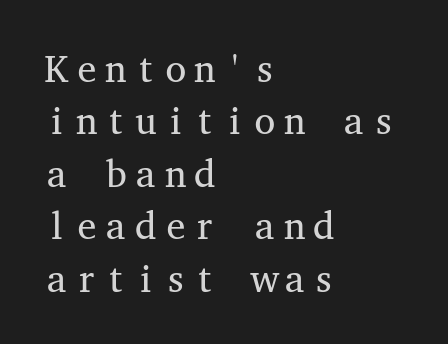
{"serif": "yes", "italic": "no", "bold": "no", "weight": "regular", "width": "wide", "stroke_contrast": "medium", "x_height": "medium", "monospaced": "yes", "underline": "no", "align": "left", "line_spacing": "normal", "line_spacing_ratio": 1.38, "letter_spacing": "normal", "letter_spacing_em": 0.0, "glyph_px": 38}
